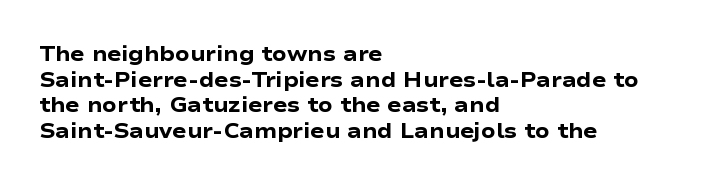
{"italic": "no", "bold": "yes", "underline": "no", "align": "left", "line_spacing_ratio": 1.22, "letter_spacing": "normal", "letter_spacing_em": 0.0, "glyph_px": 21}
